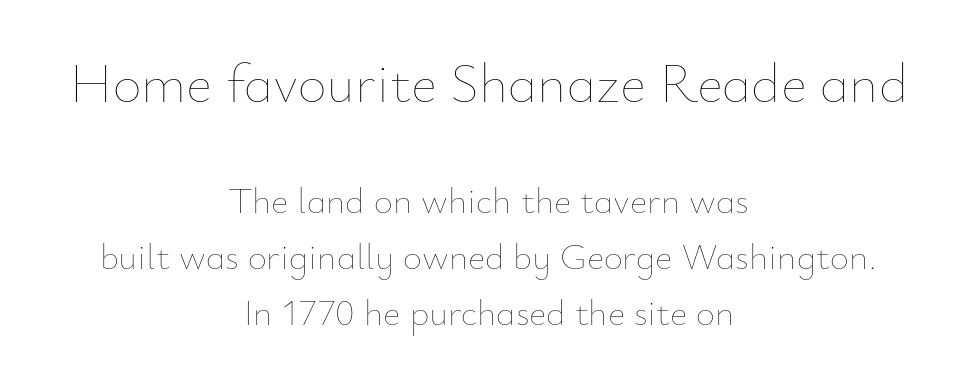
Q: Is the text bold? A: No.
Q: Is the text italic (slanted)? A: No, it is upright.
Q: Is the text underlined? A: No.
Q: How is the paragraph aligned? A: Centered.
Q: Is the spacing between letters normal or unusually wide? A: Normal.
Q: Is the spacing between lines tight, normal or loose? A: Normal.
Q: Which block of text is set in a larger size, the first (top) or the second (bottom)? A: The first (top) one.
Q: Width (condensed, normal, or wide)? A: Normal.
Q: Stroke contrast? A: Low.
Q: x-height? A: Small.
Q: Monospaced? A: No.
